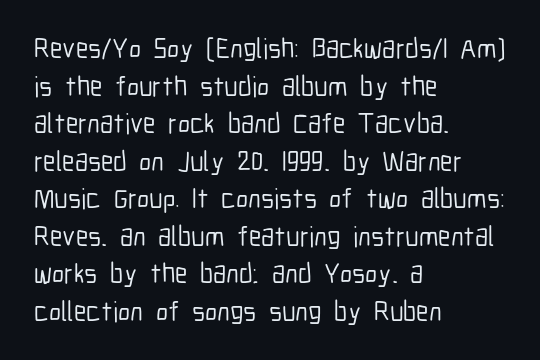
The image shows 28 px condensed sans-serif type, upright; set left-aligned, normal line spacing (1.34x), normal letter spacing, not underlined; low stroke contrast and a medium x-height.
